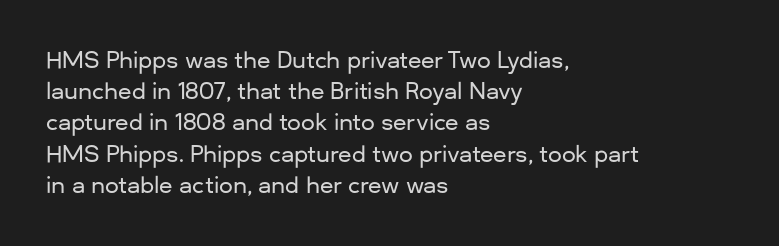
Q: Is the text italic (slanted)? A: No, it is upright.
Q: Is the text underlined? A: No.
Q: How is the paragraph aligned? A: Left-aligned.
Q: Is the spacing between letters normal or unusually wide? A: Normal.
Q: Is the spacing between lines tight, normal or loose? A: Normal.
